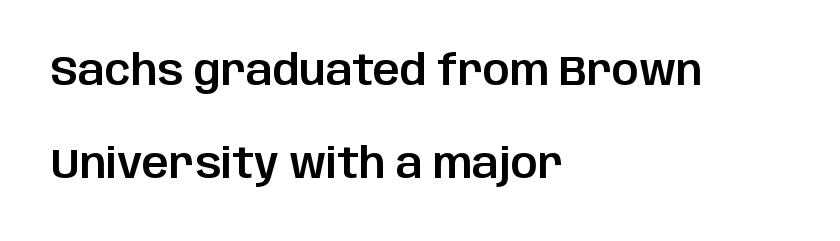
Q: Is the text italic (slanted)? A: No, it is upright.
Q: Is the typeface a serif or a sans-serif typeface? A: Sans-serif.
Q: Is the text underlined? A: No.
Q: How is the paragraph aligned? A: Left-aligned.
Q: Is the spacing between letters normal or unusually wide? A: Normal.
Q: Is the spacing between lines tight, normal or loose? A: Loose.
Q: Width (condensed, normal, or wide)? A: Normal.
Q: Stroke contrast? A: Low.
Q: x-height? A: Large.
Q: Monospaced? A: No.
